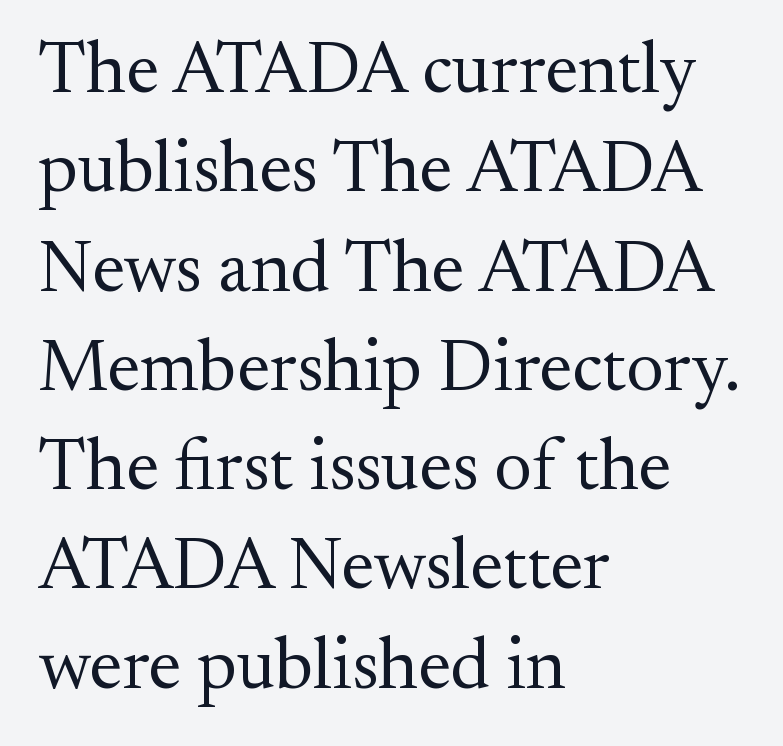
Q: Is the text bold? A: No.
Q: Is the text italic (slanted)? A: No, it is upright.
Q: Is the typeface a serif or a sans-serif typeface? A: Serif.
Q: Is the text underlined? A: No.
Q: How is the paragraph aligned? A: Left-aligned.
Q: Is the spacing between letters normal or unusually wide? A: Normal.
Q: Is the spacing between lines tight, normal or loose? A: Normal.
Q: Width (condensed, normal, or wide)? A: Normal.
Q: Stroke contrast? A: Medium.
Q: x-height? A: Small.
Q: Monospaced? A: No.
